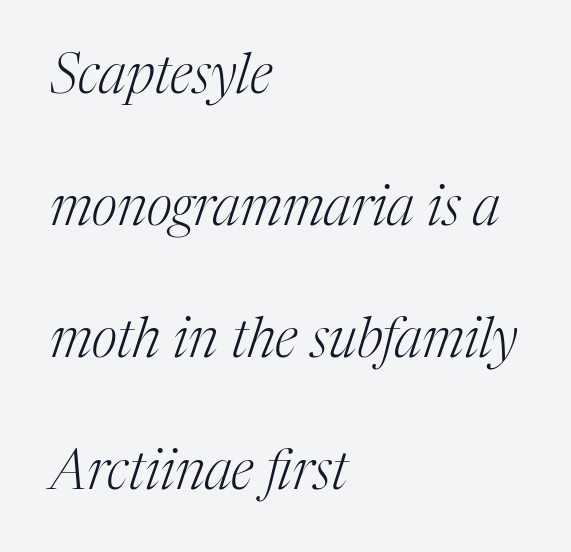
It's the slanting kind of type. A great deal of white space separates one row of letters from the next. One-word summary of the alignment: left. The words here are not underlined.
